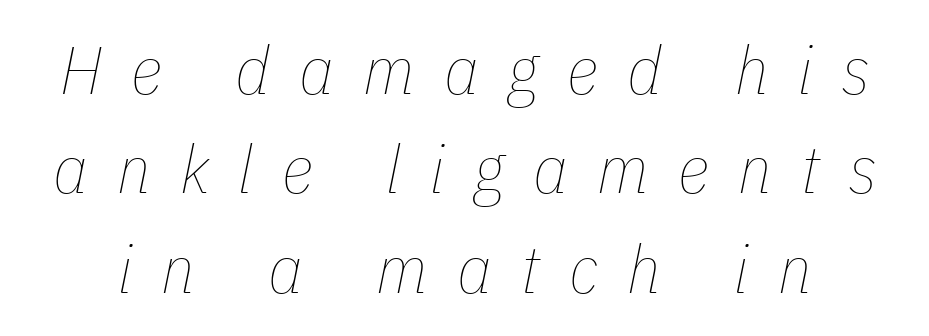
{"italic": "yes", "lean": "right", "slant_degrees": 11, "bold": "no", "weight": "thin", "width": "condensed", "stroke_contrast": "low", "x_height": "medium", "monospaced": "no", "underline": "no", "line_spacing": "normal", "line_spacing_ratio": 1.46, "letter_spacing": "wide", "letter_spacing_em": 0.43, "glyph_px": 68}
